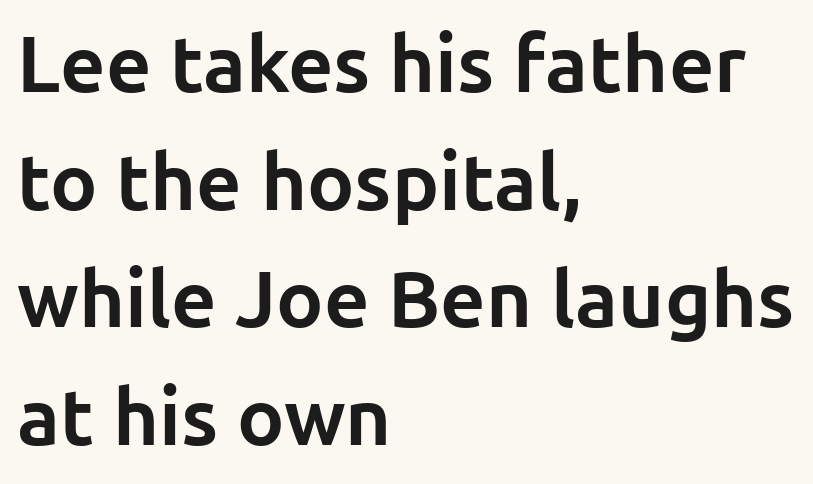
Q: Is the text bold? A: Yes.
Q: Is the text italic (slanted)? A: No, it is upright.
Q: Is the typeface a serif or a sans-serif typeface? A: Sans-serif.
Q: Is the text underlined? A: No.
Q: How is the paragraph aligned? A: Left-aligned.
Q: Is the spacing between letters normal or unusually wide? A: Normal.
Q: Is the spacing between lines tight, normal or loose? A: Normal.
Q: Width (condensed, normal, or wide)? A: Normal.
Q: Stroke contrast? A: Low.
Q: x-height? A: Medium.
Q: Monospaced? A: No.
